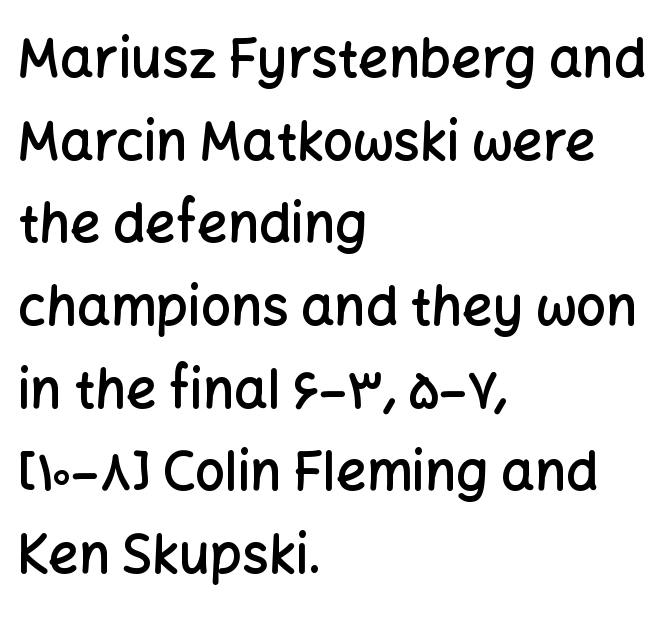
Q: Is the text bold? A: Semi-bold.
Q: Is the text italic (slanted)? A: No, it is upright.
Q: Is the typeface a serif or a sans-serif typeface? A: Sans-serif.
Q: Is the text underlined? A: No.
Q: How is the paragraph aligned? A: Left-aligned.
Q: Is the spacing between letters normal or unusually wide? A: Normal.
Q: Is the spacing between lines tight, normal or loose? A: Normal.
Q: Width (condensed, normal, or wide)? A: Normal.
Q: Stroke contrast? A: Low.
Q: x-height? A: Medium.
Q: Monospaced? A: No.
